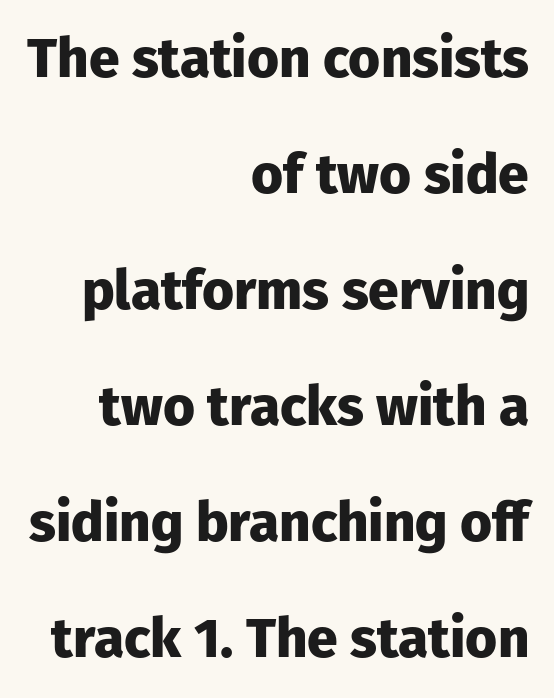
Q: Is the text bold? A: Yes.
Q: Is the text italic (slanted)? A: No, it is upright.
Q: Is the typeface a serif or a sans-serif typeface? A: Sans-serif.
Q: Is the text underlined? A: No.
Q: How is the paragraph aligned? A: Right-aligned.
Q: Is the spacing between letters normal or unusually wide? A: Normal.
Q: Is the spacing between lines tight, normal or loose? A: Loose.
Q: Width (condensed, normal, or wide)? A: Normal.
Q: Stroke contrast? A: Low.
Q: x-height? A: Medium.
Q: Monospaced? A: No.
